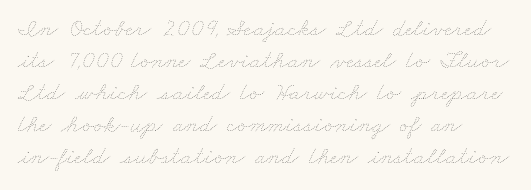
The typeface has the unassuming heft of standard copy or less. Spacing between characters is what you'd get straight out of the box. Short and long lines alike share a common starting point at left. Does the leading feel generous? No, just average.
